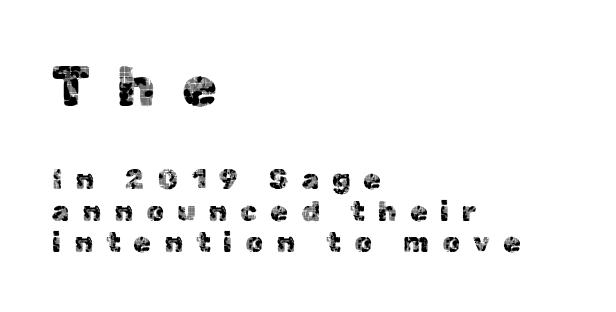
{"serif": "no", "italic": "no", "width": "normal", "x_height": "medium", "monospaced": "no", "underline": "no", "align": "left", "line_spacing": "tight", "line_spacing_ratio": 1.13, "letter_spacing": "wide", "letter_spacing_em": 0.46, "larger_block": "first", "size_ratio": 2.04, "glyph_px": 57}
